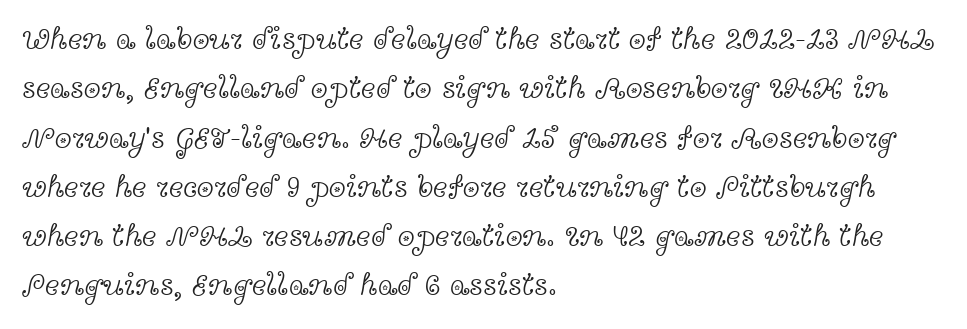
Q: Is the text bold? A: No.
Q: Is the text italic (slanted)? A: Yes.
Q: Is the typeface a serif or a sans-serif typeface? A: Serif.
Q: Is the text underlined? A: No.
Q: How is the paragraph aligned? A: Left-aligned.
Q: Is the spacing between letters normal or unusually wide? A: Normal.
Q: Is the spacing between lines tight, normal or loose? A: Normal.
Q: Width (condensed, normal, or wide)? A: Wide.
Q: x-height? A: Medium.
Q: Monospaced? A: No.
